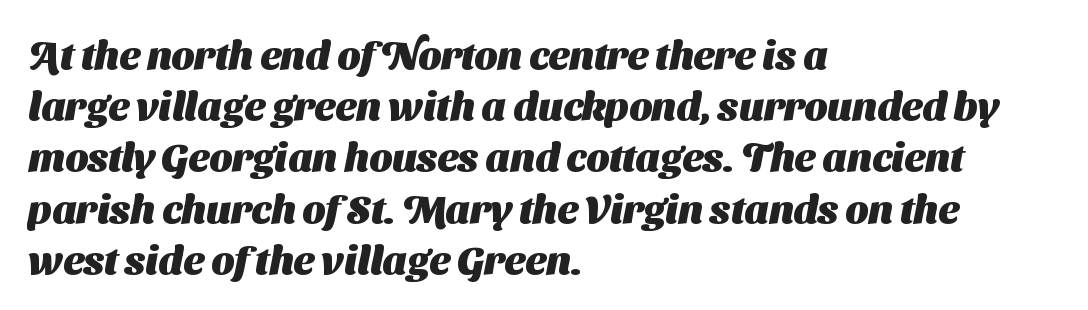
The leading is moderate, giving the passage an even texture. Which margin do the lines hug? The left one — the right edge is uneven. Each glyph is drawn with heavy, bold strokes. The foot of each line stays bare and open. Regarding serifs, this sample does without them.
